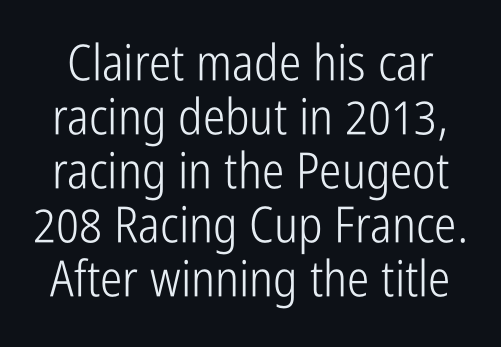
Q: Is the text bold? A: No.
Q: Is the text italic (slanted)? A: No, it is upright.
Q: Is the typeface a serif or a sans-serif typeface? A: Sans-serif.
Q: Is the text underlined? A: No.
Q: Is the spacing between letters normal or unusually wide? A: Normal.
Q: Is the spacing between lines tight, normal or loose? A: Tight.
Q: Width (condensed, normal, or wide)? A: Condensed.
Q: Stroke contrast? A: Low.
Q: x-height? A: Medium.
Q: Monospaced? A: No.
